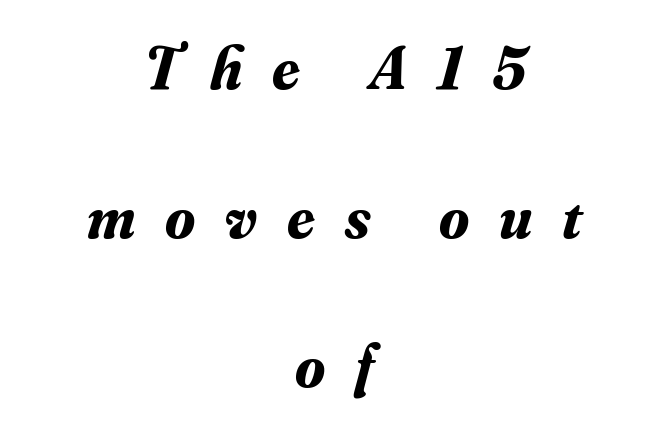
Just letters on the line, the space beneath them empty. The typesetting leans heavy: a genuine bold. These lines are rendered in a variable-pitch font. Tall strokes in this sample are angled rather than plumb. Successive baselines arrive slowly, with a big drop between each. Notice how the passage keeps no hard edge, just a central spine.
